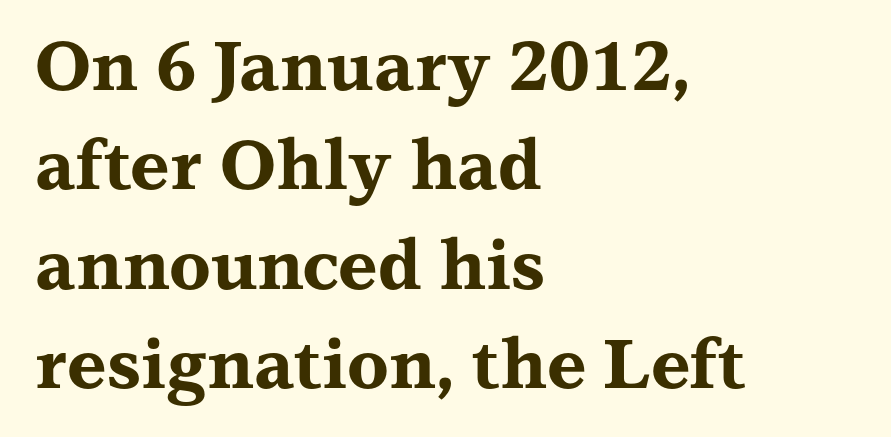
{"serif": "yes", "italic": "no", "bold": "yes", "weight": "bold", "width": "wide", "stroke_contrast": "medium", "x_height": "medium", "monospaced": "no", "underline": "no", "align": "left", "line_spacing": "normal", "line_spacing_ratio": 1.46, "letter_spacing": "normal", "letter_spacing_em": 0.0, "glyph_px": 68}
